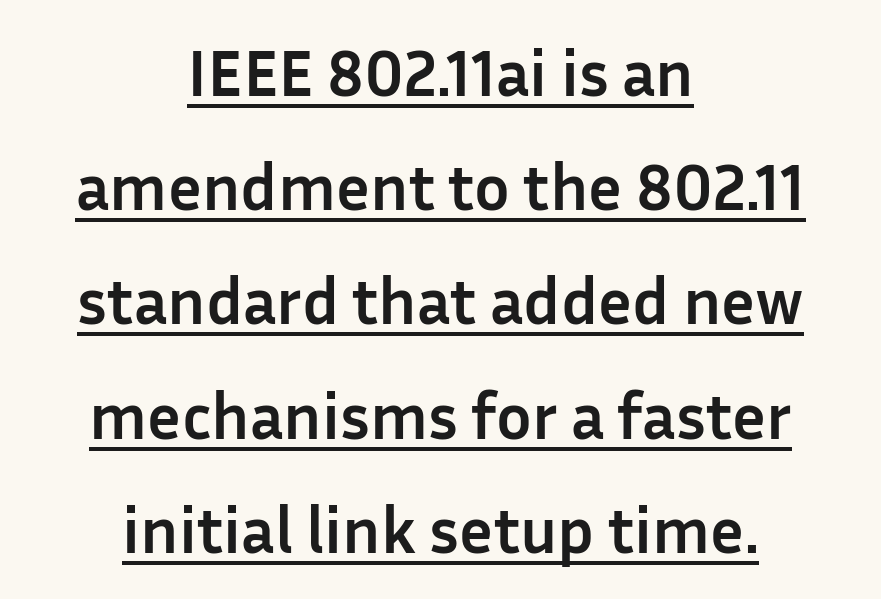
{"serif": "no", "italic": "no", "bold": "yes", "weight": "semibold", "width": "normal", "stroke_contrast": "low", "x_height": "medium", "monospaced": "no", "underline": "yes", "align": "center", "line_spacing_ratio": 1.73, "letter_spacing": "normal", "letter_spacing_em": 0.0, "glyph_px": 66}
